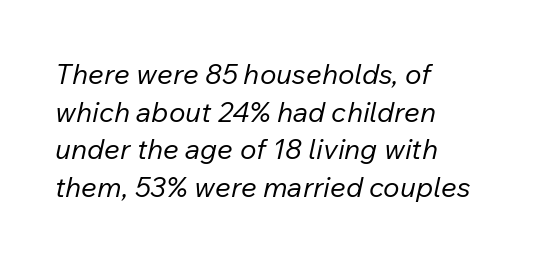
{"italic": "yes", "lean": "right", "slant_degrees": 12, "bold": "no", "weight": "regular", "width": "normal", "stroke_contrast": "low", "x_height": "medium", "monospaced": "no", "underline": "no", "align": "left", "line_spacing": "normal", "line_spacing_ratio": 1.34, "letter_spacing": "normal", "letter_spacing_em": 0.0, "glyph_px": 28}
